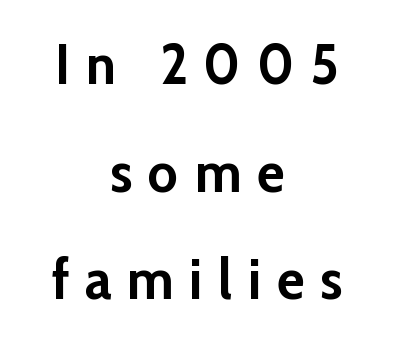
{"serif": "no", "italic": "no", "bold": "yes", "weight": "semibold", "width": "normal", "stroke_contrast": "low", "x_height": "medium", "monospaced": "no", "underline": "no", "align": "center", "line_spacing_ratio": 1.89, "letter_spacing": "wide", "letter_spacing_em": 0.28, "glyph_px": 57}
